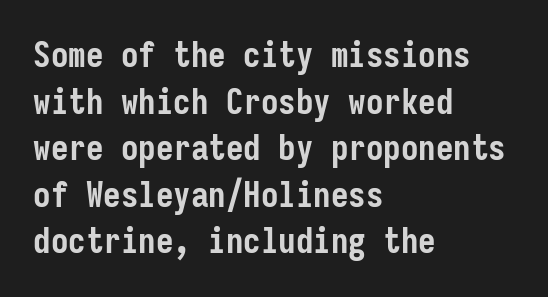
Compared with typical body copy, the letter spacing here is the same. The line-height multiplier appears to be the usual default. I'd call this a sans setting — the letters go barefoot. The passage shown is typed in a monospace face where columns stay perfectly aligned. The passage shown is emphatically bold. Anything drawn beneath the words? Only blank space.
